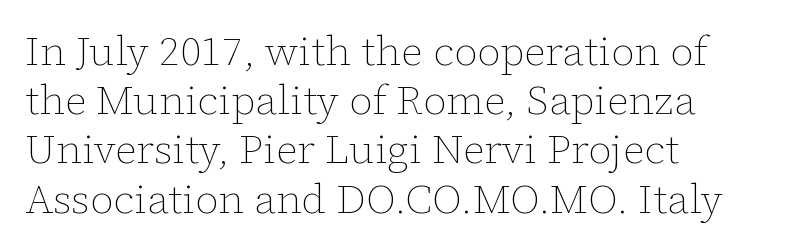
The image shows 41 px thin type, upright; set left-aligned, line spacing 1.2x, normal letter spacing, not underlined; low stroke contrast and a medium x-height.
